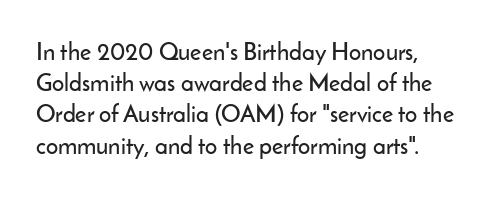
Q: Is the text italic (slanted)? A: No, it is upright.
Q: Is the text underlined? A: No.
Q: How is the paragraph aligned? A: Left-aligned.
Q: Is the spacing between letters normal or unusually wide? A: Normal.
Q: Is the spacing between lines tight, normal or loose? A: Normal.
